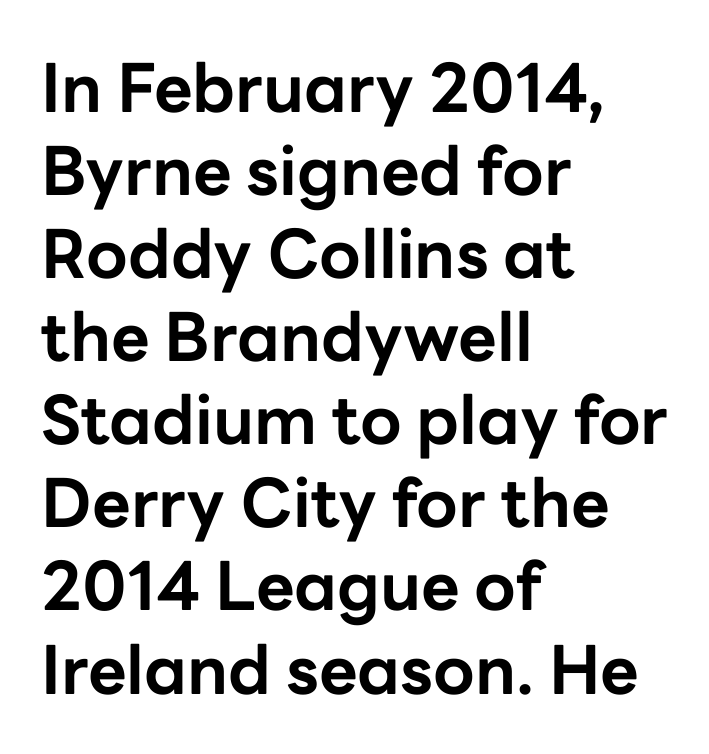
Weight check: bold — yes, fully. Each line starts at the same left margin while the right side varies. When letters stand straight like this, we call the style roman or upright. Examine the stroke ends and you'll find no serifs. Only glyphs here, with clear space below each row. Spacing verdict: proportional, widths tailored to each character.
